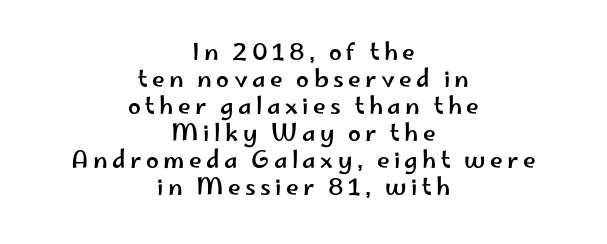
If you drew a line through each stem, it would be perfectly vertical. The area under the type is left untouched. Reading down the block, each line starts at a different indent, mirrored at its end.
